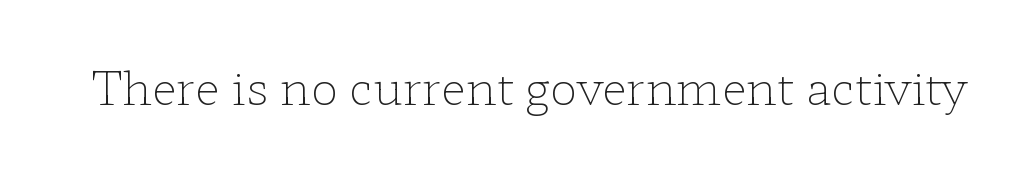
These lines were composed using upright roman letters. A bare baseline throughout the passage. Small tapered or slab feet sit at the stroke ends, so this counts as serif. The characters are drawn with everyday or finer stroke widths. Default kerning and tracking; the words read as compact shapes. The letters advance in unequal steps, a hallmark of proportional type.
